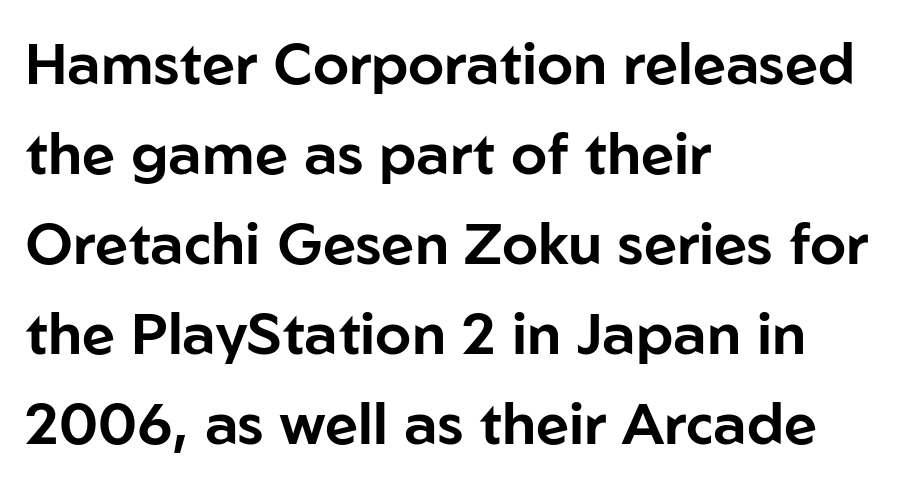
Q: Is the text italic (slanted)? A: No, it is upright.
Q: Is the typeface a serif or a sans-serif typeface? A: Sans-serif.
Q: Is the text underlined? A: No.
Q: How is the paragraph aligned? A: Left-aligned.
Q: Is the spacing between letters normal or unusually wide? A: Normal.
Q: Is the spacing between lines tight, normal or loose? A: Normal.
Q: Width (condensed, normal, or wide)? A: Normal.
Q: Stroke contrast? A: Low.
Q: x-height? A: Medium.
Q: Monospaced? A: No.
